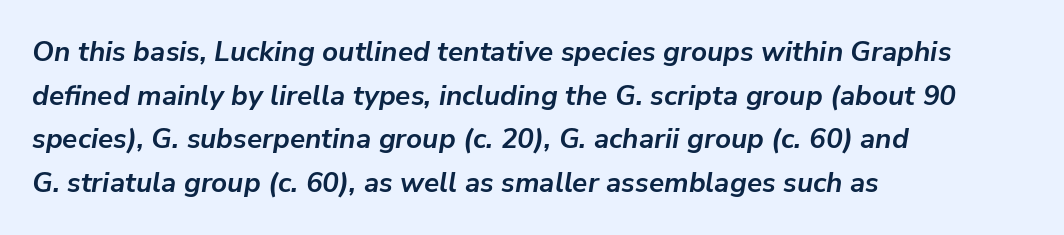
Evenly set lines give the paragraph a standard silhouette. Plenty of ink on the page — the face is bold. Note the varied advance widths — an 'i' is clearly narrower than an 'm'. Italic? Definitely — the glyphs are oblique. Alignment: flush left. The passage shown is not underscored anywhere.
